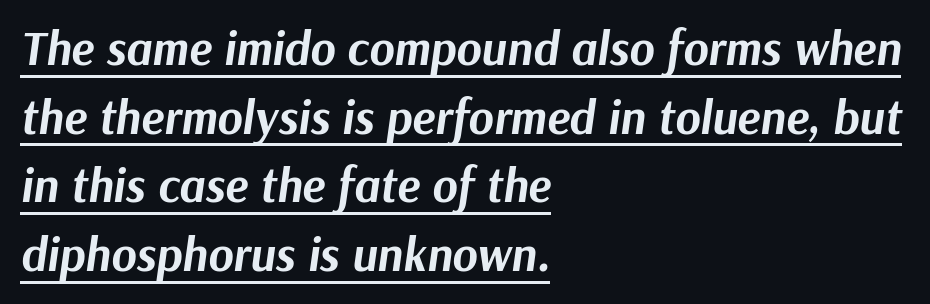
{"italic": "yes", "lean": "right", "slant_degrees": 9, "bold": "yes", "weight": "bold", "width": "normal", "stroke_contrast": "medium", "x_height": "medium", "monospaced": "no", "underline": "yes", "align": "left", "line_spacing": "normal", "line_spacing_ratio": 1.43, "letter_spacing": "normal", "letter_spacing_em": 0.0, "glyph_px": 48}
